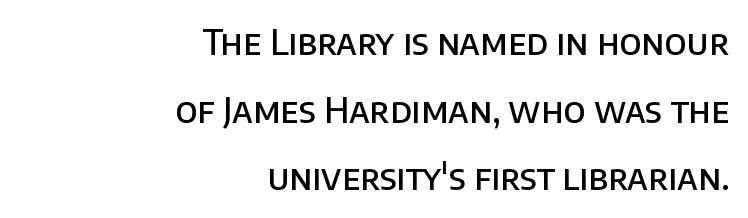
The image shows 34 px semibold sans-serif type, upright; set right-aligned, loose line spacing (1.99x), normal letter spacing, not underlined; low stroke contrast and a large x-height.
